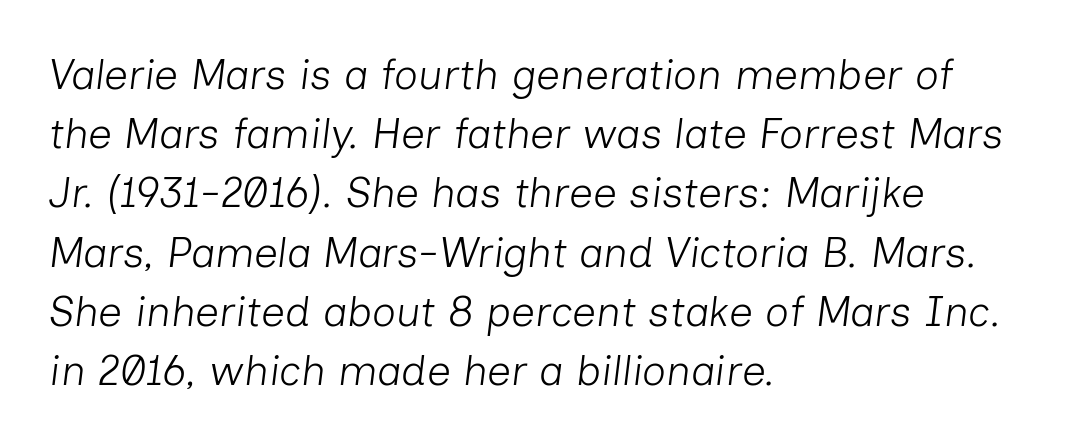
The image shows 42 px light type, italic (leaning right); set left-aligned, normal line spacing (1.41x), normal letter spacing, not underlined; low stroke contrast and a medium x-height.
